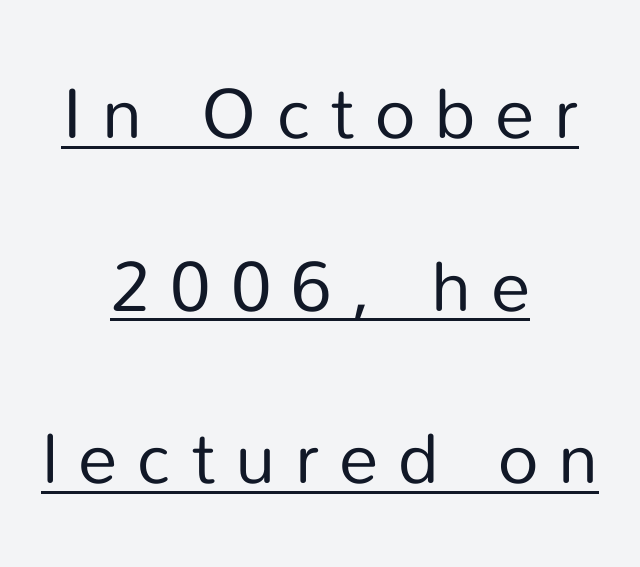
Display-style spreading of the glyphs; the letterfit is very open. Quick note: interline space is abundant. Both edges are ragged and mirror each other, which tells us the setting is centered. The rendered words wear a rule along their underside.
